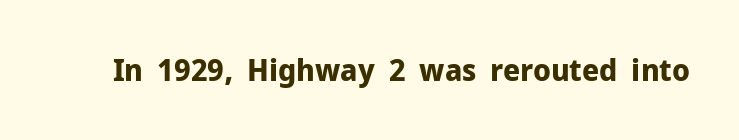
Q: Is the text bold? A: Yes.
Q: Is the text italic (slanted)? A: No, it is upright.
Q: Is the typeface a serif or a sans-serif typeface? A: Sans-serif.
Q: Is the text underlined? A: No.
Q: Is the spacing between letters normal or unusually wide? A: Normal.
Q: Width (condensed, normal, or wide)? A: Normal.
Q: Stroke contrast? A: Low.
Q: x-height? A: Medium.
Q: Monospaced? A: No.
